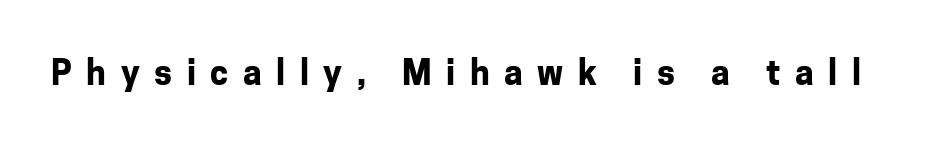
Q: Is the text bold? A: Yes.
Q: Is the text italic (slanted)? A: No, it is upright.
Q: Is the typeface a serif or a sans-serif typeface? A: Sans-serif.
Q: Is the text underlined? A: No.
Q: Is the spacing between letters normal or unusually wide? A: Unusually wide.
Q: Width (condensed, normal, or wide)? A: Normal.
Q: Stroke contrast? A: Low.
Q: x-height? A: Medium.
Q: Monospaced? A: No.
